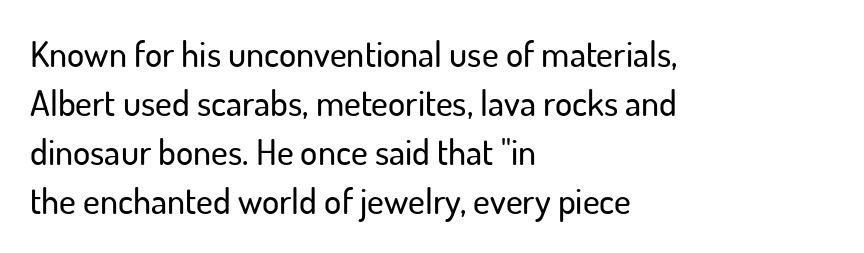
{"serif": "no", "italic": "no", "width": "normal", "stroke_contrast": "low", "x_height": "small", "monospaced": "no", "underline": "no", "align": "left", "line_spacing": "normal", "line_spacing_ratio": 1.36, "letter_spacing": "normal", "letter_spacing_em": 0.0, "glyph_px": 36}
